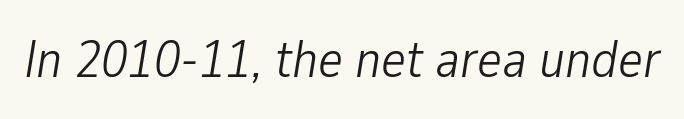
The image shows 53 px light, condensed type, italic (leaning right); set normal letter spacing, not underlined; low stroke contrast and a medium x-height.
